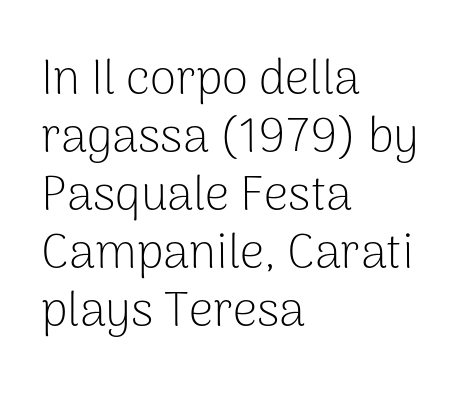
{"serif": "no", "italic": "no", "bold": "no", "weight": "light", "width": "normal", "stroke_contrast": "low", "x_height": "medium", "monospaced": "no", "underline": "no", "align": "left", "line_spacing_ratio": 1.21, "letter_spacing": "normal", "letter_spacing_em": 0.0, "glyph_px": 48}
